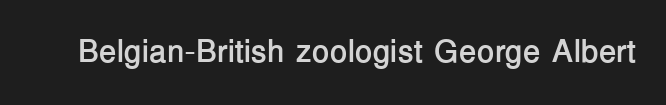
{"serif": "no", "italic": "no", "bold": "yes", "weight": "semibold", "width": "normal", "stroke_contrast": "low", "x_height": "medium", "monospaced": "no", "underline": "no", "letter_spacing": "normal", "letter_spacing_em": 0.0, "glyph_px": 32}
